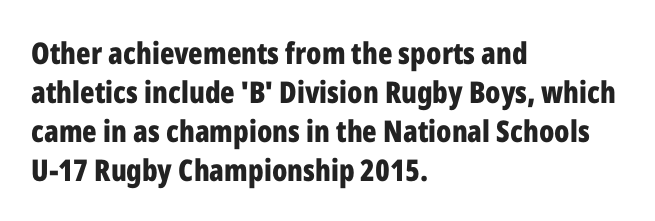
Q: Is the text bold? A: Yes.
Q: Is the text italic (slanted)? A: No, it is upright.
Q: Is the typeface a serif or a sans-serif typeface? A: Sans-serif.
Q: Is the text underlined? A: No.
Q: How is the paragraph aligned? A: Left-aligned.
Q: Is the spacing between letters normal or unusually wide? A: Normal.
Q: Is the spacing between lines tight, normal or loose? A: Normal.
Q: Width (condensed, normal, or wide)? A: Condensed.
Q: Stroke contrast? A: Low.
Q: x-height? A: Medium.
Q: Monospaced? A: No.
